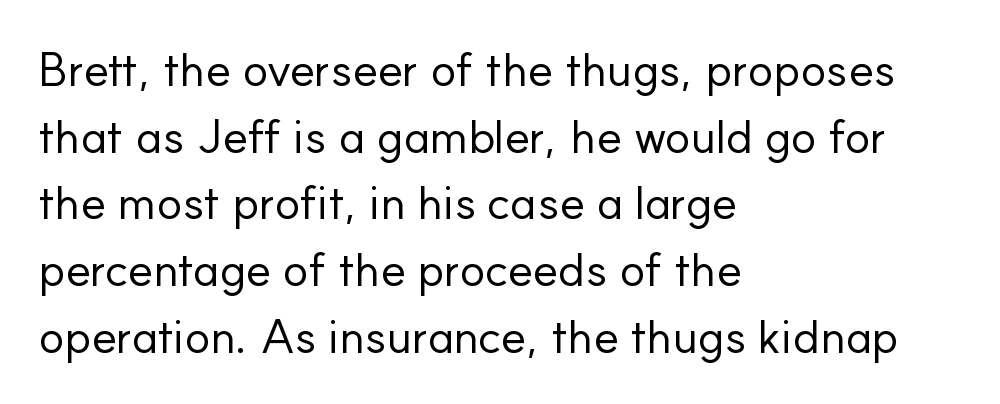
If you drew a ruler down the left edge, every line would touch it. Nobody touched the tracking dial on this one. Descenders are the only things crossing below the line. This sample has the flowing, uneven cadence of proportional lettering. Typographically, this falls in the sans-serif category.
